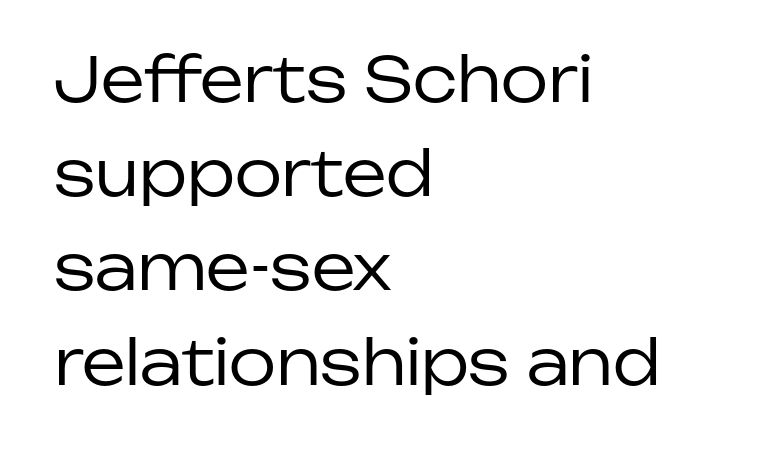
The image shows 62 px regular-weight sans-serif type, upright; set left-aligned, normal line spacing (1.52x), normal letter spacing, not underlined; low stroke contrast and a medium x-height.
